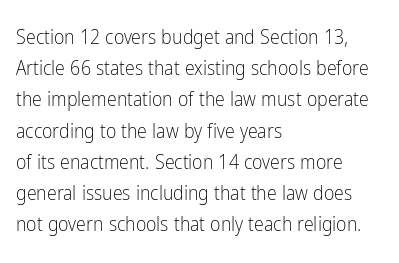
Between one letter and the next there's only the usual sliver of space. Letters rest on an invisible, unmarked baseline. Does the copy run flush right? No — it runs flush left. Nothing heavy about these letters — not bold at all.
